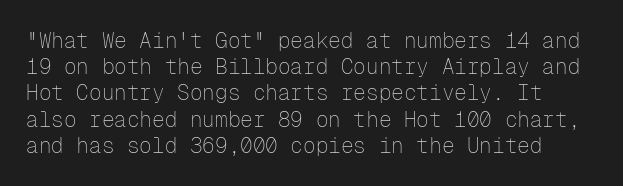
{"italic": "no", "bold": "no", "underline": "no", "line_spacing": "normal", "line_spacing_ratio": 1.25, "letter_spacing": "normal", "letter_spacing_em": 0.0, "glyph_px": 21}
